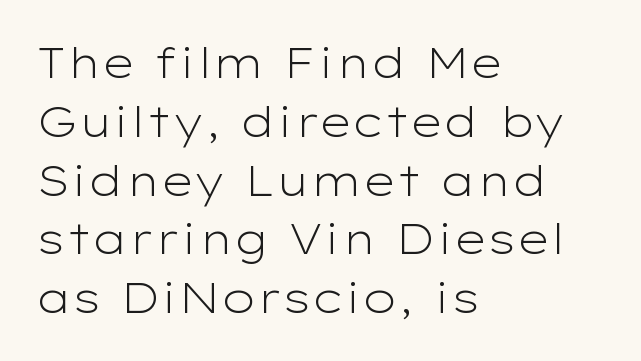
Visually the block forms a straight wall on the left and a jagged coastline on the right. Proportional: the letters do not fall into vertical columns. Glyph-to-glyph distance matches everyday printed text. This block has exactly the height ordinary leading produces.
